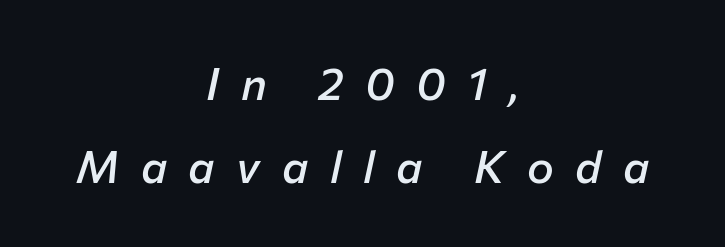
The image shows 45 px semibold type, italic (leaning right); set centered, line spacing 1.84x, unusually wide letter spacing (+0.48 em), not underlined; low stroke contrast and a medium x-height.
